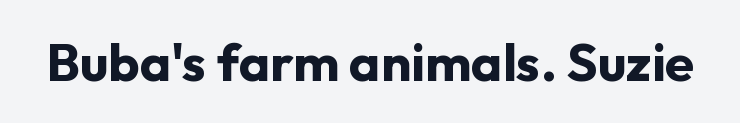
{"serif": "no", "italic": "no", "bold": "yes", "weight": "bold", "width": "normal", "stroke_contrast": "low", "x_height": "medium", "monospaced": "no", "underline": "no", "letter_spacing": "normal", "letter_spacing_em": 0.0, "glyph_px": 53}
